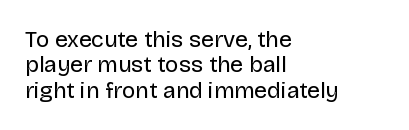
Quick note: not italic, upright. Underline: absent. The setting favours the left margin, as ordinary paragraphs usually do. You could barely slide anything between these rows. On a weight scale, this lands at 450 or below.
